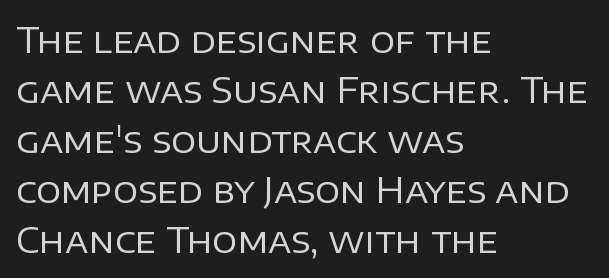
{"serif": "no", "italic": "no", "bold": "no", "weight": "regular", "width": "normal", "stroke_contrast": "low", "x_height": "large", "monospaced": "no", "underline": "no", "align": "left", "line_spacing": "normal", "line_spacing_ratio": 1.43, "letter_spacing": "normal", "letter_spacing_em": 0.0, "glyph_px": 35}
